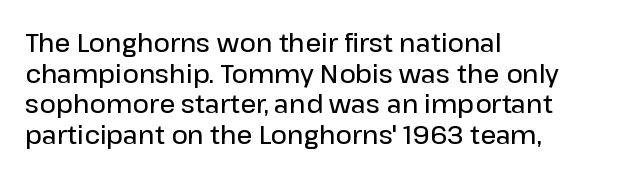
The text block is weighted toward the left margin, trailing off unevenly rightward. What weight is shown? A semibold, between regular and bold. Look at the tracking — it's just the regular setting, nothing added. Quick note: not italic, upright. A bare baseline throughout the passage.
